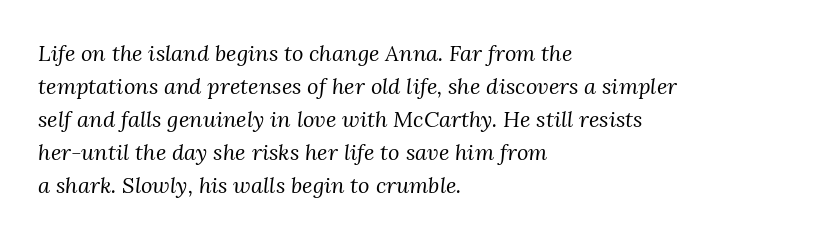
{"italic": "yes", "lean": "right", "slant_degrees": 3, "bold": "no", "underline": "no", "align": "left", "line_spacing": "normal", "line_spacing_ratio": 1.5, "letter_spacing": "normal", "letter_spacing_em": 0.0, "glyph_px": 22}
